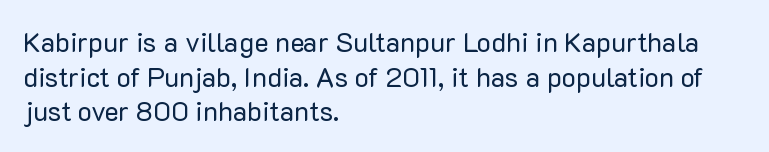
The image shows 27 px text type, upright; set left-aligned, normal line spacing (1.28x), normal letter spacing, not underlined.
